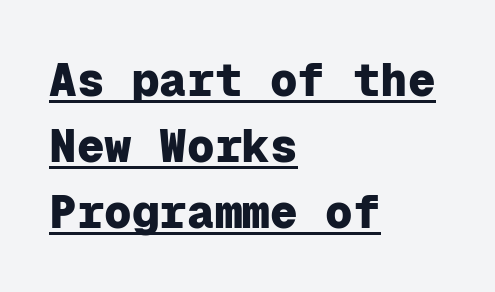
I'd describe the lettering as bold — thick and assertive. Monospaced: the letters line up in strict vertical columns. Note: no serifs on the glyphs. Words appear dense and cohesive because spacing is normal. Each new line begins a customary step beneath the previous one.
